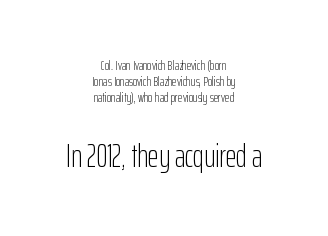
The image shows 33 px light, condensed sans-serif type, upright; set centered, tight line spacing (1.15x), normal letter spacing, not underlined; the second (bottom) block is 2.36x larger; low stroke contrast and a medium x-height.
